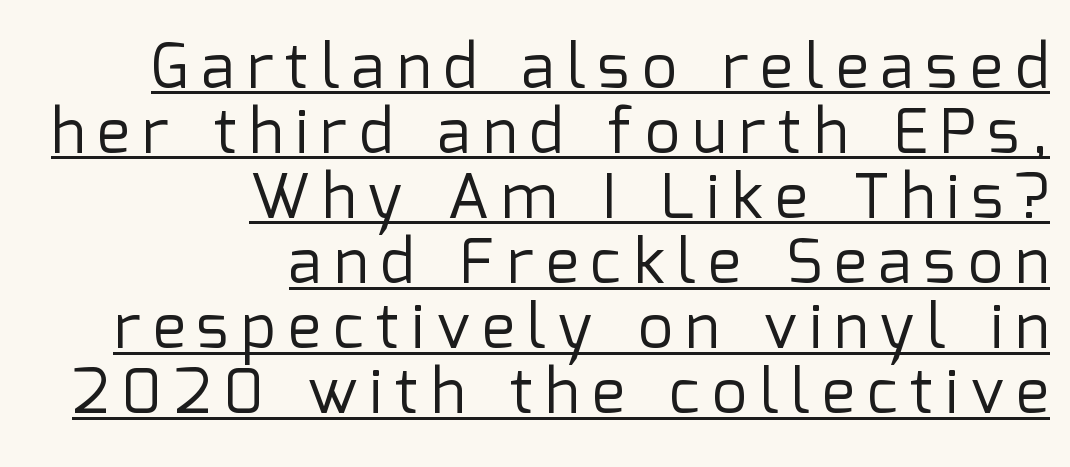
The image shows 62 px regular-weight sans-serif type, upright; set right-aligned, tight line spacing (1.05x), unusually wide letter spacing (+0.2 em), underlined; low stroke contrast and a medium x-height.
